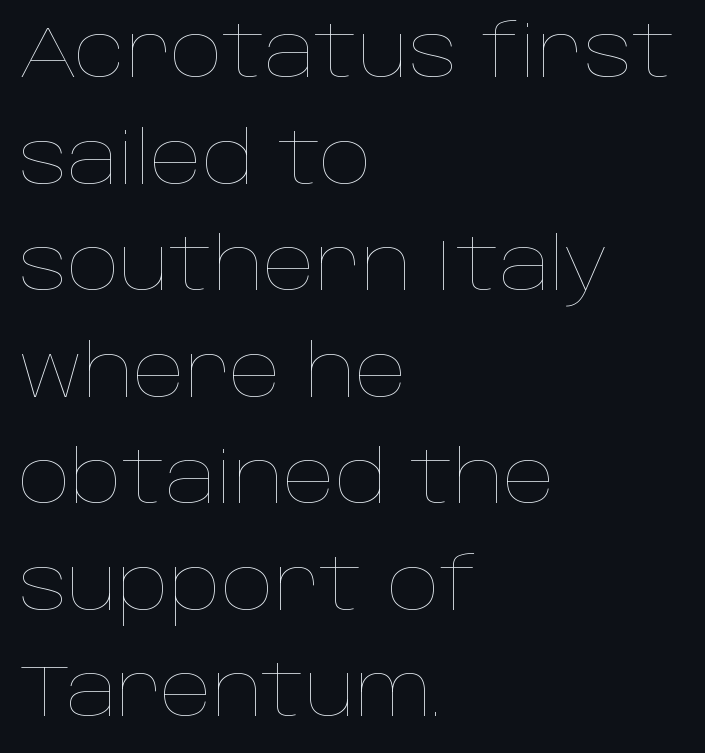
{"italic": "no", "bold": "no", "weight": "thin", "width": "normal", "stroke_contrast": "low", "x_height": "large", "monospaced": "no", "underline": "no", "align": "left", "line_spacing": "normal", "line_spacing_ratio": 1.46, "letter_spacing": "normal", "letter_spacing_em": 0.0, "glyph_px": 73}
